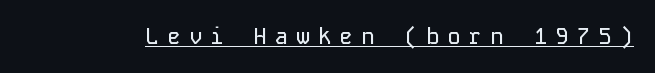
The image shows 22 px text type, upright; set unusually wide letter spacing (+0.38 em), underlined.
